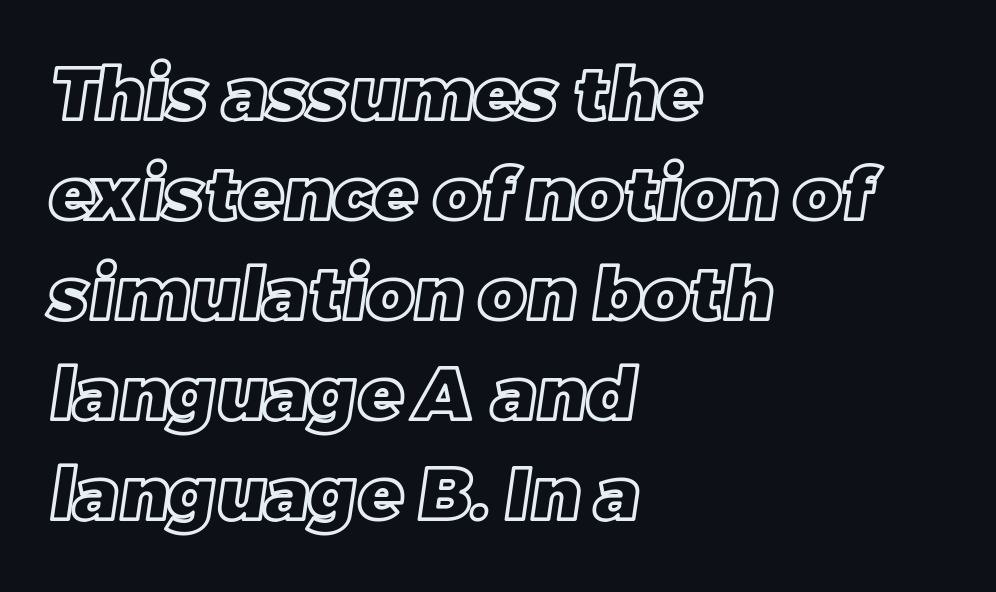
Q: Is the text underlined? A: No.
Q: How is the paragraph aligned? A: Left-aligned.
Q: Is the spacing between letters normal or unusually wide? A: Normal.
Q: Is the spacing between lines tight, normal or loose? A: Normal.
Q: Width (condensed, normal, or wide)? A: Normal.
Q: x-height? A: Large.
Q: Monospaced? A: No.
